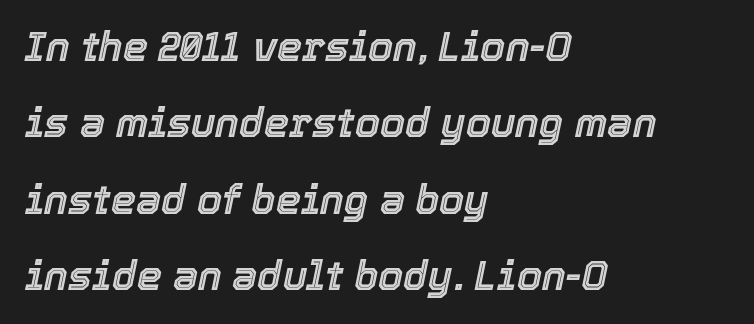
Q: Is the text italic (slanted)? A: Yes, it leans right by about 12 degrees.
Q: Is the text underlined? A: No.
Q: How is the paragraph aligned? A: Left-aligned.
Q: Is the spacing between letters normal or unusually wide? A: Normal.
Q: Is the spacing between lines tight, normal or loose? A: Loose.
Q: Width (condensed, normal, or wide)? A: Normal.
Q: x-height? A: Medium.
Q: Monospaced? A: No.
